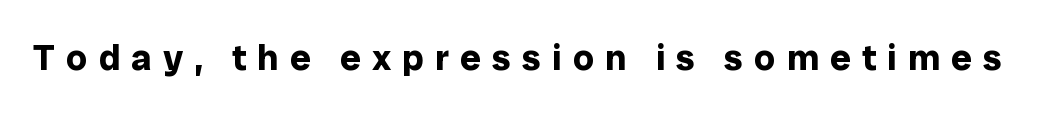
The image shows 37 px bold sans-serif type, upright; set unusually wide letter spacing (+0.3 em), not underlined; low stroke contrast and a medium x-height.
